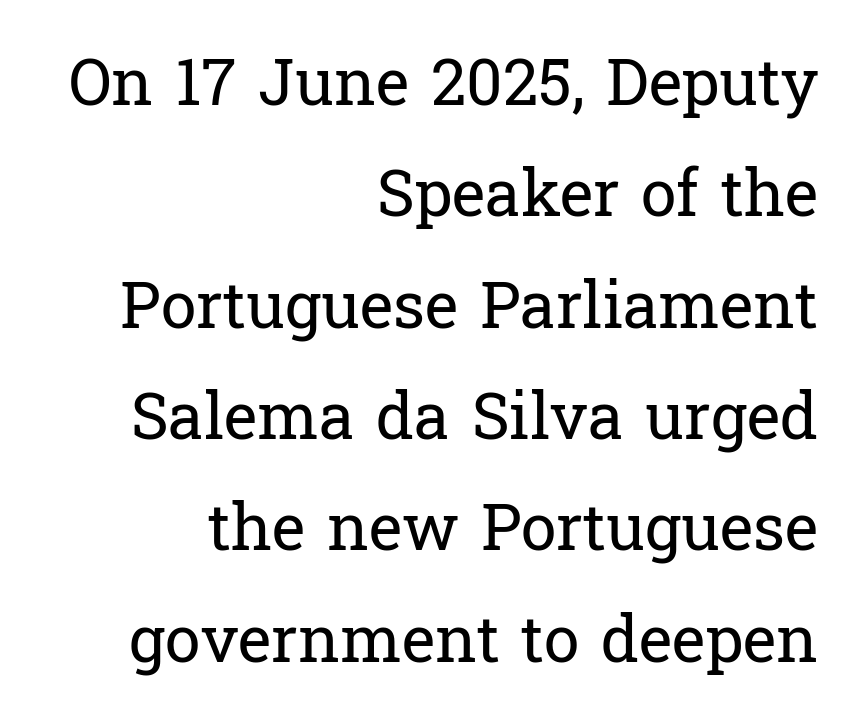
{"serif": "yes", "italic": "no", "bold": "no", "weight": "regular", "width": "normal", "stroke_contrast": "low", "x_height": "medium", "monospaced": "no", "underline": "no", "align": "right", "line_spacing_ratio": 1.74, "letter_spacing": "normal", "letter_spacing_em": 0.0, "glyph_px": 64}
